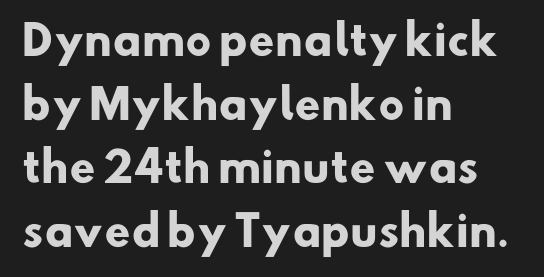
{"serif": "no", "bold": "yes", "weight": "heavy", "width": "normal", "stroke_contrast": "low", "x_height": "small", "monospaced": "no", "underline": "no", "align": "left", "line_spacing": "normal", "line_spacing_ratio": 1.55, "letter_spacing": "normal", "letter_spacing_em": 0.0, "glyph_px": 41}
